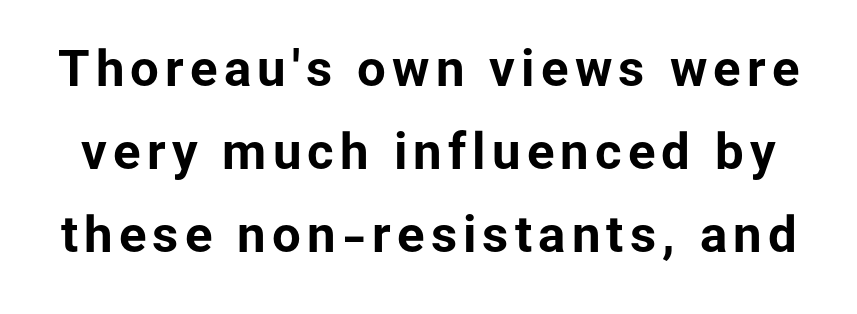
Q: Is the text bold? A: Yes.
Q: Is the text italic (slanted)? A: No, it is upright.
Q: Is the typeface a serif or a sans-serif typeface? A: Sans-serif.
Q: Is the text underlined? A: No.
Q: Is the spacing between lines tight, normal or loose? A: Normal.
Q: Width (condensed, normal, or wide)? A: Normal.
Q: Stroke contrast? A: Low.
Q: x-height? A: Medium.
Q: Monospaced? A: No.
